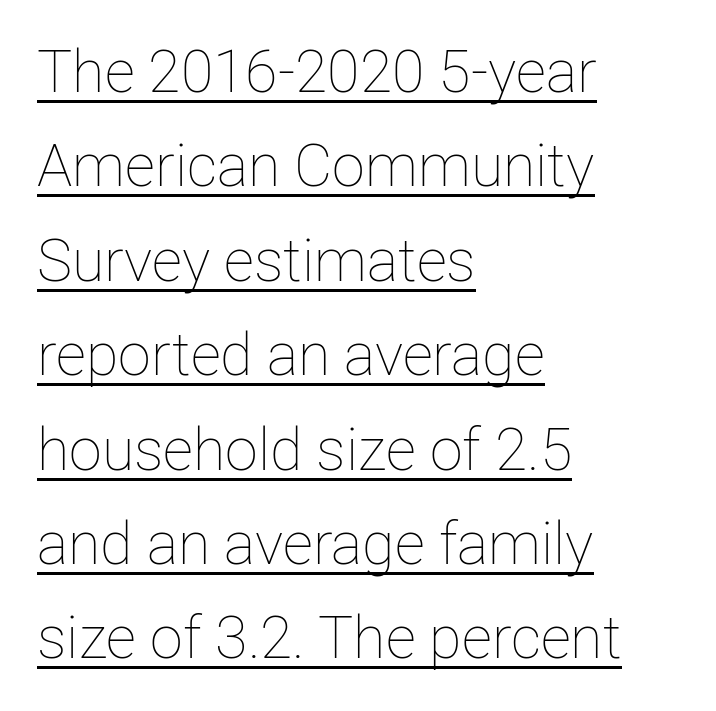
The rendered words wear a rule along their underside. The letters stand upright; this is a roman face. Compared with typical paragraphs, the rows here are spaced about the same. How are the letters spaced? Ordinarily, with no added tracking. Vertical stems look standard width or narrower in stroke. You could not count columns in this text — the font is proportionally spaced.
